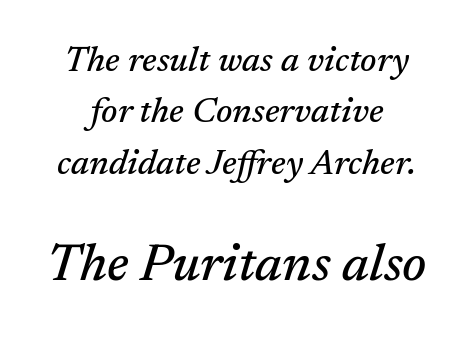
The image shows 52 px serif type, italic (leaning right); set centered, normal line spacing (1.47x), normal letter spacing, not underlined; the second (bottom) block is 1.49x larger; medium stroke contrast and a medium x-height.
